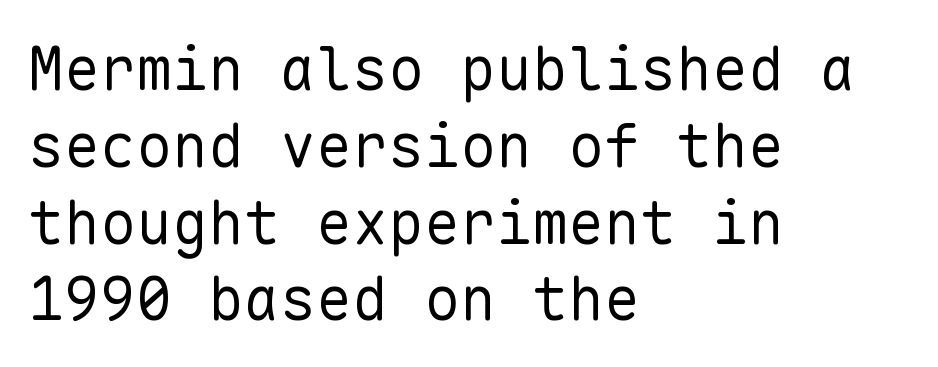
Q: Is the text bold? A: No.
Q: Is the text italic (slanted)? A: No, it is upright.
Q: Is the typeface a serif or a sans-serif typeface? A: Sans-serif.
Q: Is the text underlined? A: No.
Q: How is the paragraph aligned? A: Left-aligned.
Q: Is the spacing between letters normal or unusually wide? A: Normal.
Q: Is the spacing between lines tight, normal or loose? A: Normal.
Q: Width (condensed, normal, or wide)? A: Normal.
Q: Stroke contrast? A: Low.
Q: x-height? A: Medium.
Q: Monospaced? A: Yes.
